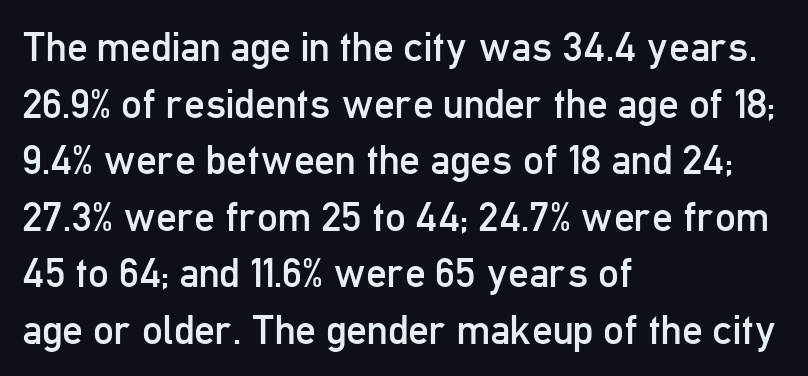
The image shows 41 px regular-weight, condensed sans-serif type, upright; set left-aligned, normal line spacing (1.38x), normal letter spacing, not underlined; low stroke contrast and a medium x-height.
